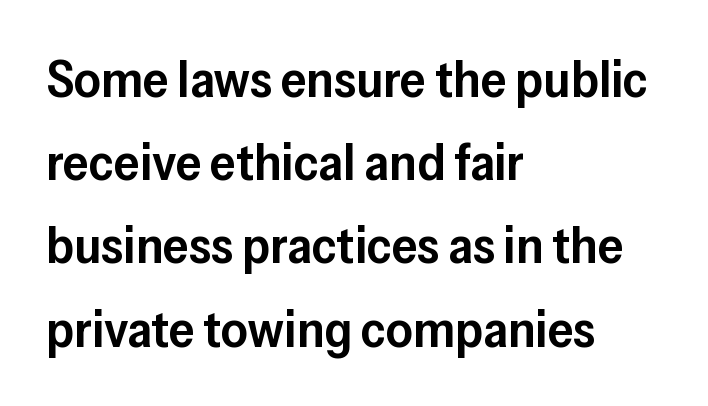
The image shows 52 px semibold sans-serif type, upright; set left-aligned, normal line spacing (1.6x), normal letter spacing, not underlined; low stroke contrast and a medium x-height.
